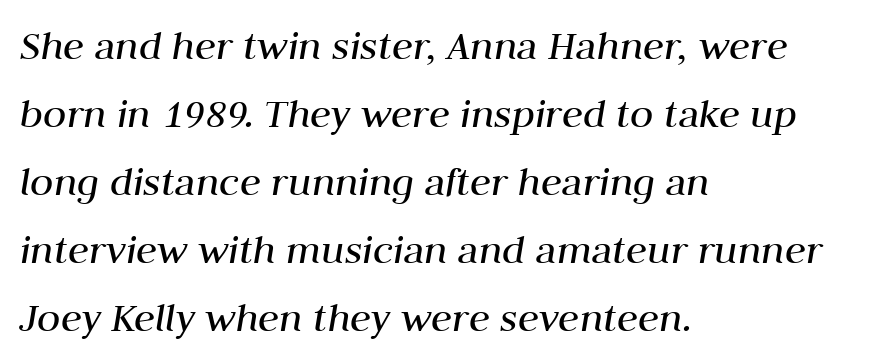
Rendered with sloped, italic letterforms. The face looks like a standard text weight, possibly lighter. Which margin do the lines hug? The left one — the right edge is uneven. Character widths vary here, with narrow letters taking less room than wide ones.
